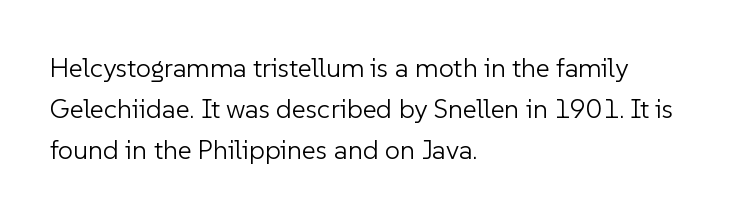
The image shows 27 px text type, upright; set left-aligned, normal line spacing (1.52x), normal letter spacing, not underlined.
